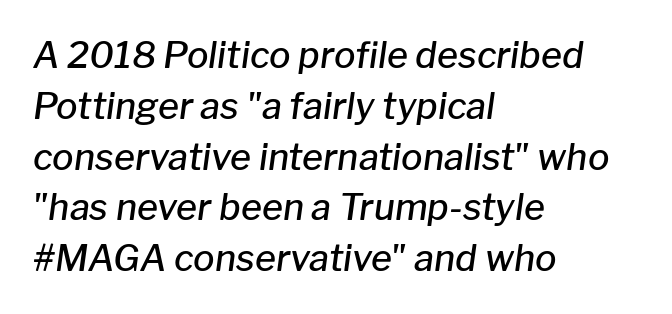
The image shows 36 px semibold type, italic (leaning right); set left-aligned, normal line spacing (1.41x), normal letter spacing, not underlined; low stroke contrast and a medium x-height.
